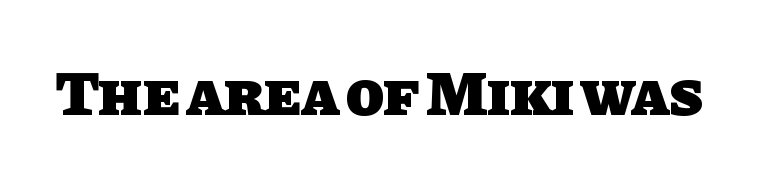
{"serif": "no", "bold": "yes", "weight": "heavy", "width": "normal", "stroke_contrast": "low", "x_height": "large", "monospaced": "no", "underline": "no", "letter_spacing": "normal", "letter_spacing_em": 0.0, "glyph_px": 62}
